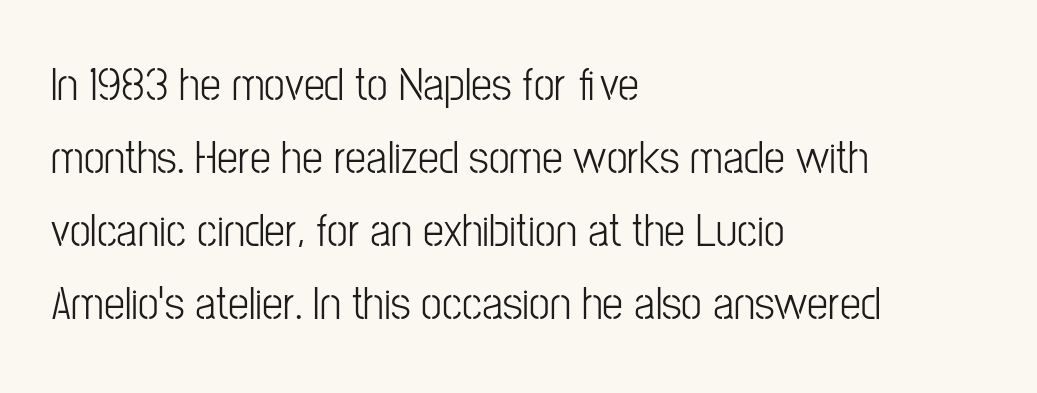
The image shows 47 px light, condensed sans-serif type, upright; set left-aligned, normal line spacing (1.55x), normal letter spacing, not underlined; low stroke contrast and a medium x-height.
